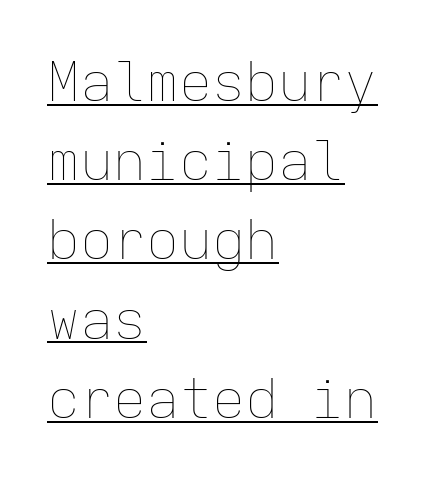
Q: Is the text bold? A: No.
Q: Is the text italic (slanted)? A: No, it is upright.
Q: Is the text underlined? A: Yes.
Q: How is the paragraph aligned? A: Left-aligned.
Q: Is the spacing between letters normal or unusually wide? A: Normal.
Q: Is the spacing between lines tight, normal or loose? A: Normal.
Q: Width (condensed, normal, or wide)? A: Normal.
Q: Stroke contrast? A: Low.
Q: x-height? A: Medium.
Q: Monospaced? A: Yes.
